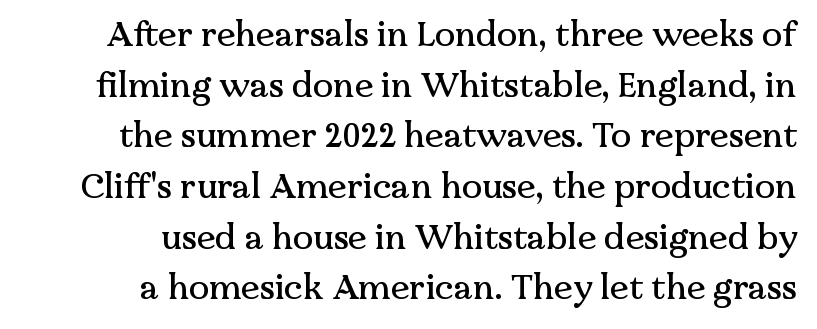
Q: Is the text italic (slanted)? A: No, it is upright.
Q: Is the typeface a serif or a sans-serif typeface? A: Serif.
Q: Is the text underlined? A: No.
Q: How is the paragraph aligned? A: Right-aligned.
Q: Is the spacing between letters normal or unusually wide? A: Normal.
Q: Is the spacing between lines tight, normal or loose? A: Normal.
Q: Width (condensed, normal, or wide)? A: Normal.
Q: Stroke contrast? A: Medium.
Q: x-height? A: Medium.
Q: Monospaced? A: No.
